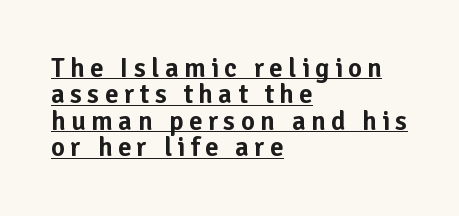
A roman cut, with each character standing at attention. Glyph-to-glyph distance is far greater than everyday printed text. The space between consecutive lines is stingy. The lines in this sample share a left origin and differ only in where they stop. A baseline rule has been typeset under these characters.
